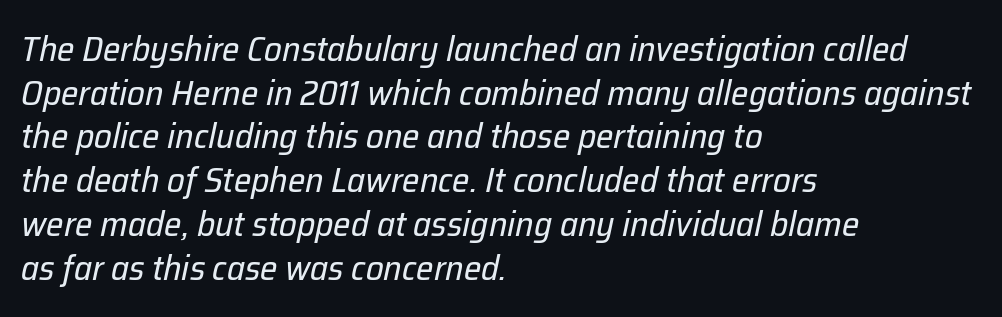
The image shows 35 px regular-weight type, italic (leaning right); set left-aligned, normal line spacing (1.25x), normal letter spacing, not underlined; low stroke contrast and a medium x-height.
